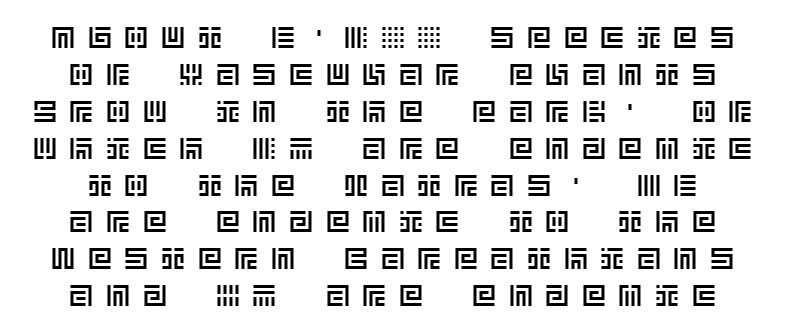
The image shows 30 px text type, upright; set line spacing 1.23x, unusually wide letter spacing (+0.42 em), not underlined; a large x-height.
